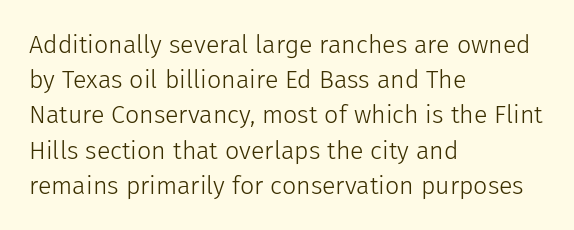
Q: Is the text bold? A: No.
Q: Is the text italic (slanted)? A: No, it is upright.
Q: Is the text underlined? A: No.
Q: How is the paragraph aligned? A: Left-aligned.
Q: Is the spacing between letters normal or unusually wide? A: Normal.
Q: Is the spacing between lines tight, normal or loose? A: Normal.
